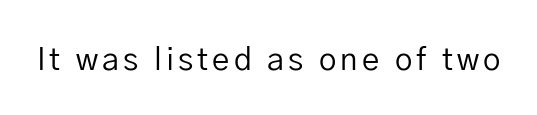
The type family on display is of the sans-serif kind. The string is rendered with underlining switched off. Varying glyph widths throughout — classic text-font behaviour. The cut favours lightness, reaching ordinary text weight at its darkest.
